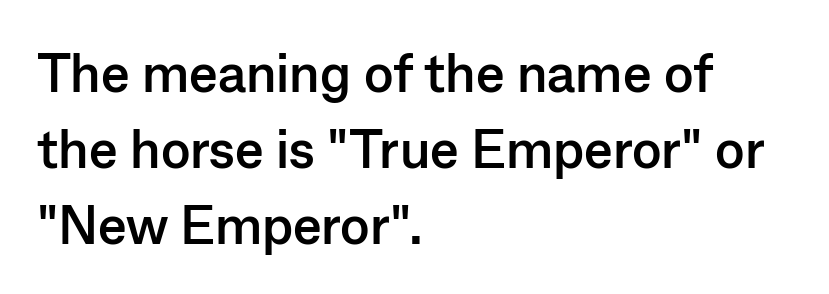
{"serif": "no", "italic": "no", "bold": "yes", "weight": "semibold", "width": "normal", "stroke_contrast": "low", "x_height": "medium", "monospaced": "no", "underline": "no", "align": "left", "line_spacing": "normal", "line_spacing_ratio": 1.41, "letter_spacing": "normal", "letter_spacing_em": 0.0, "glyph_px": 54}
